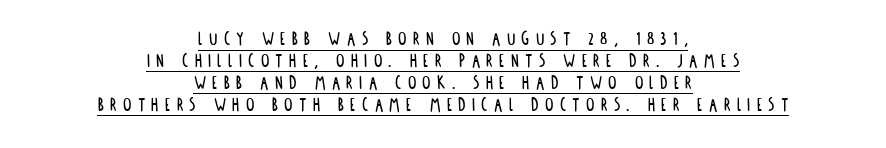
{"italic": "no", "underline": "yes", "align": "center", "line_spacing": "tight", "line_spacing_ratio": 1.04, "letter_spacing": "wide", "letter_spacing_em": 0.3, "glyph_px": 21}
